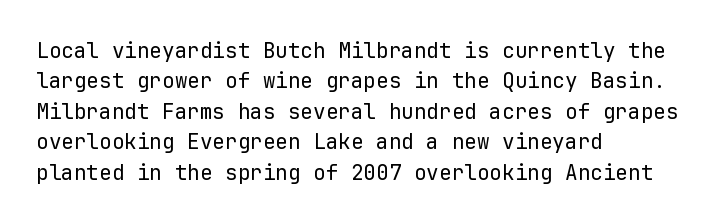
The image shows 21 px text type, upright; set left-aligned, normal line spacing (1.45x), normal letter spacing, not underlined.
